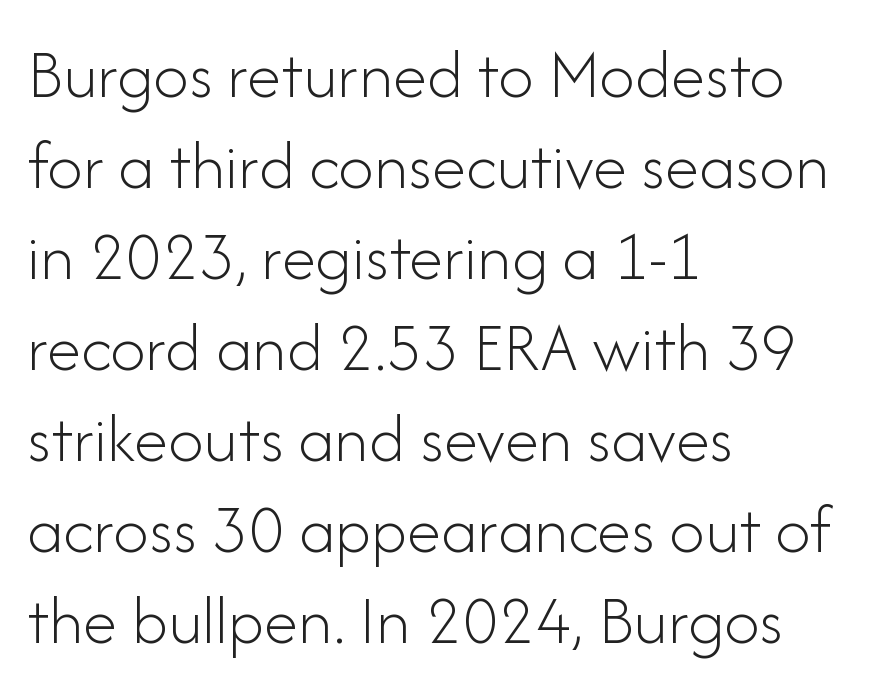
Q: Is the text bold? A: No.
Q: Is the text italic (slanted)? A: No, it is upright.
Q: Is the typeface a serif or a sans-serif typeface? A: Sans-serif.
Q: Is the text underlined? A: No.
Q: How is the paragraph aligned? A: Left-aligned.
Q: Is the spacing between letters normal or unusually wide? A: Normal.
Q: Is the spacing between lines tight, normal or loose? A: Normal.
Q: Width (condensed, normal, or wide)? A: Normal.
Q: Stroke contrast? A: Low.
Q: x-height? A: Small.
Q: Monospaced? A: No.
